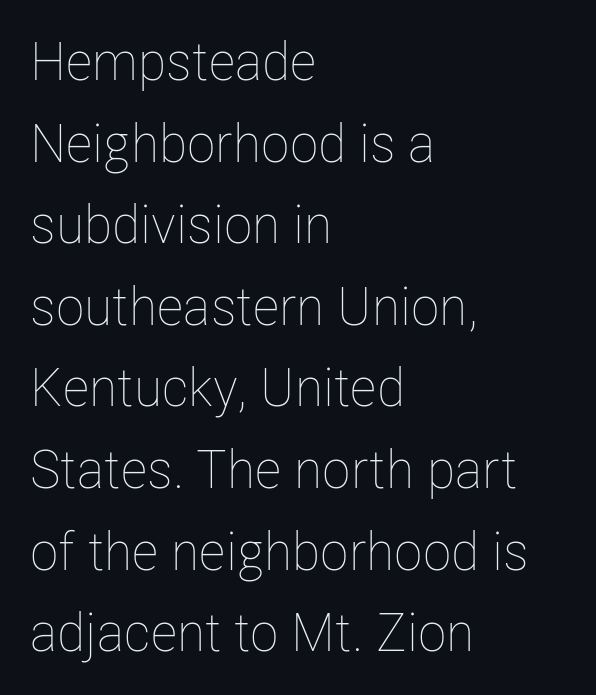
Q: Is the text bold? A: No.
Q: Is the text italic (slanted)? A: No, it is upright.
Q: Is the text underlined? A: No.
Q: How is the paragraph aligned? A: Left-aligned.
Q: Is the spacing between letters normal or unusually wide? A: Normal.
Q: Is the spacing between lines tight, normal or loose? A: Normal.
Q: Width (condensed, normal, or wide)? A: Condensed.
Q: Stroke contrast? A: Low.
Q: x-height? A: Medium.
Q: Monospaced? A: No.
